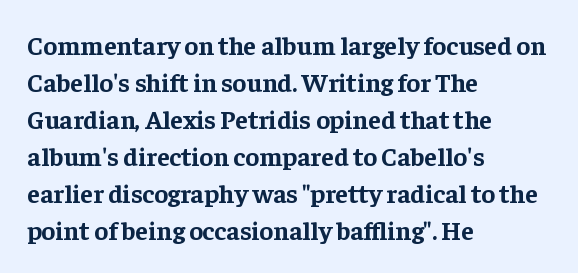
Q: Is the text bold? A: Yes.
Q: Is the text italic (slanted)? A: No, it is upright.
Q: Is the text underlined? A: No.
Q: How is the paragraph aligned? A: Left-aligned.
Q: Is the spacing between letters normal or unusually wide? A: Normal.
Q: Is the spacing between lines tight, normal or loose? A: Normal.
